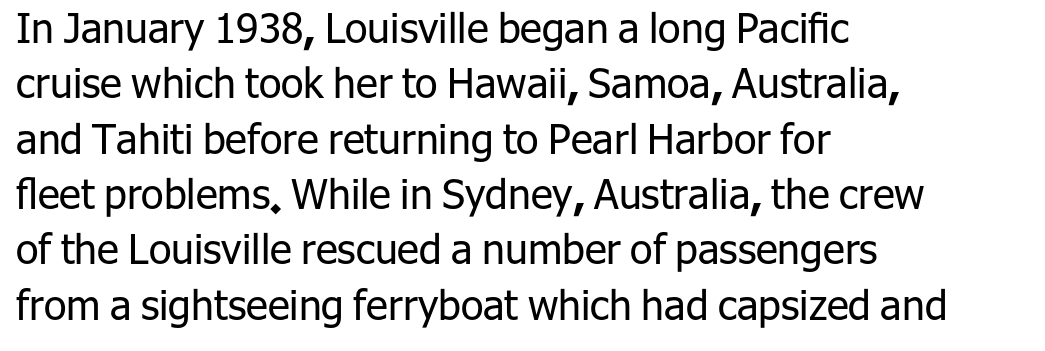
The image shows 41 px regular-weight sans-serif type, upright; set left-aligned, normal line spacing (1.35x), normal letter spacing, not underlined; low stroke contrast and a medium x-height.
